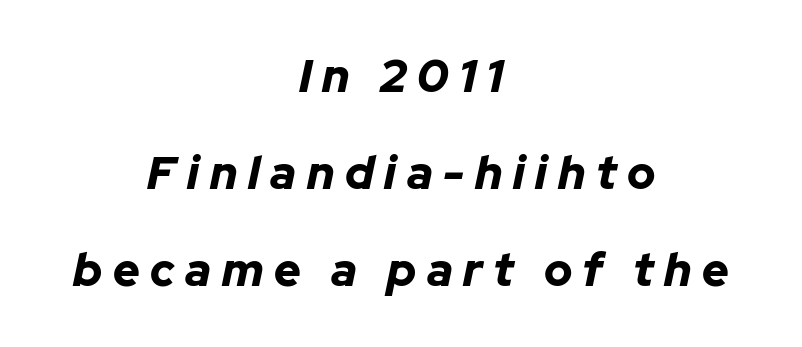
The image shows 46 px bold type, italic (leaning right); set centered, loose line spacing (2.11x), unusually wide letter spacing (+0.23 em), not underlined; low stroke contrast and a medium x-height.
